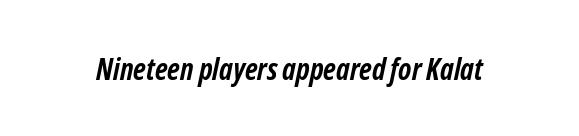
The image shows 30 px semibold, condensed type, italic (leaning right); set normal letter spacing, not underlined; low stroke contrast and a medium x-height.
